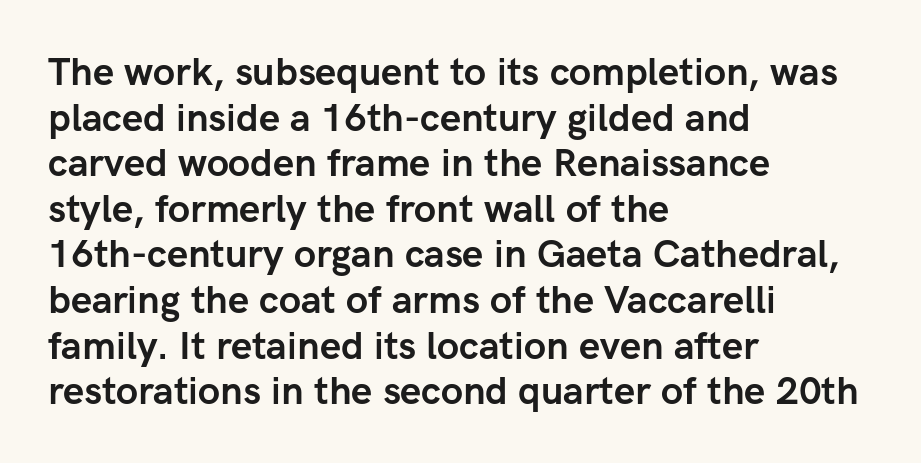
The image shows 38 px semibold sans-serif type, upright; set left-aligned, line spacing 1.2x, normal letter spacing, not underlined; low stroke contrast and a medium x-height.
